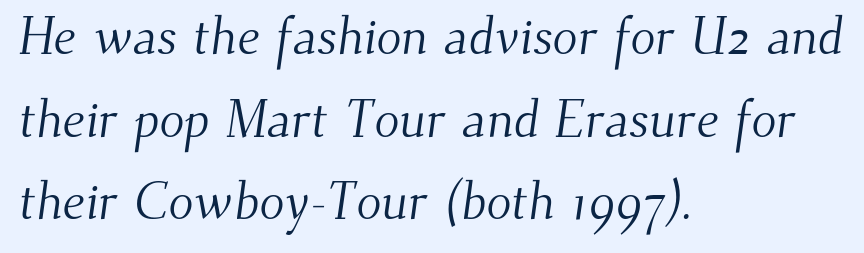
Q: Is the text bold? A: No.
Q: Is the typeface a serif or a sans-serif typeface? A: Serif.
Q: Is the text underlined? A: No.
Q: How is the paragraph aligned? A: Left-aligned.
Q: Is the spacing between letters normal or unusually wide? A: Normal.
Q: Is the spacing between lines tight, normal or loose? A: Normal.
Q: Width (condensed, normal, or wide)? A: Normal.
Q: Stroke contrast? A: Medium.
Q: x-height? A: Small.
Q: Monospaced? A: No.
